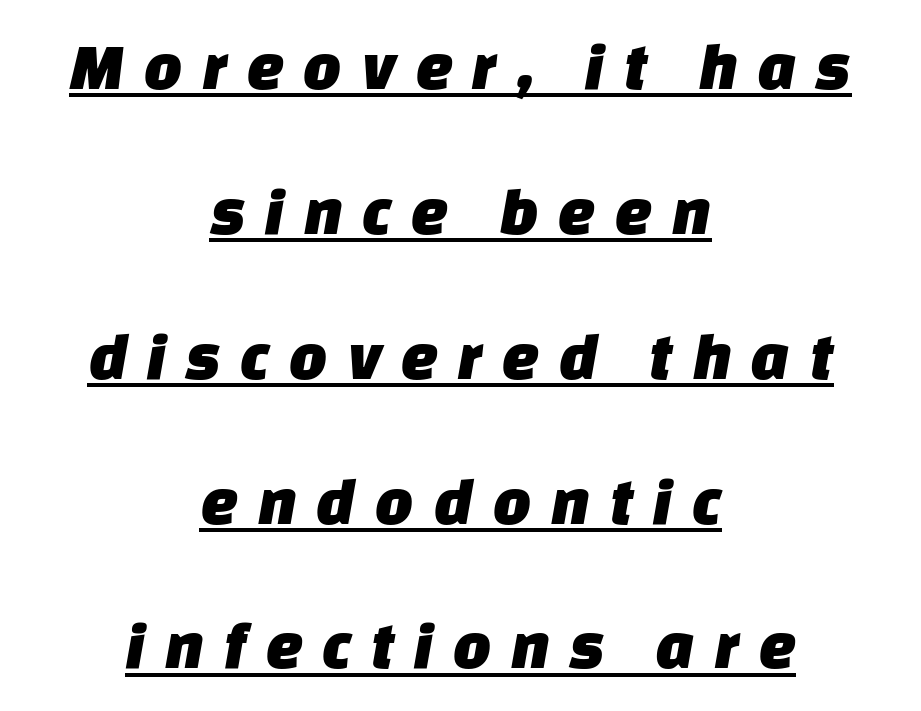
Q: Is the typeface a serif or a sans-serif typeface? A: Sans-serif.
Q: Is the text underlined? A: Yes.
Q: How is the paragraph aligned? A: Centered.
Q: Is the spacing between letters normal or unusually wide? A: Unusually wide.
Q: Is the spacing between lines tight, normal or loose? A: Loose.
Q: Width (condensed, normal, or wide)? A: Normal.
Q: Stroke contrast? A: Low.
Q: x-height? A: Large.
Q: Monospaced? A: No.
